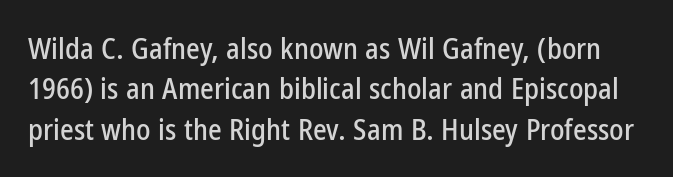
Bare-footed words on every line. Words appear dense and cohesive because spacing is normal. A sans-serif font was chosen for this passage. How would I describe the line gaps? Plain and ordinary. A typesetter would mark this as roman, not italic.
